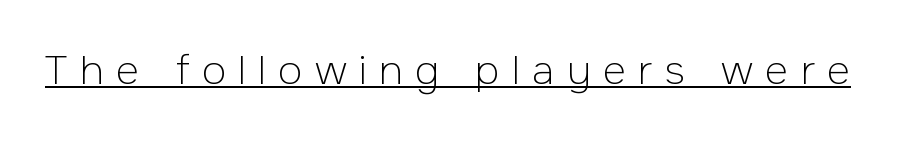
This sample has the flowing, uneven cadence of proportional lettering. Nope, no serifs anywhere on these letters. The type sits square on the baseline with zero lean. The passage shown is underscored from start to finish. Compared with typical body copy, the letter spacing here is much looser.
